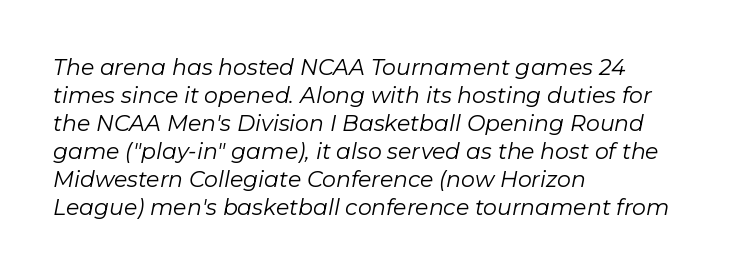
{"italic": "yes", "lean": "right", "slant_degrees": 11, "bold": "no", "underline": "no", "align": "left", "line_spacing": "normal", "line_spacing_ratio": 1.27, "letter_spacing": "normal", "letter_spacing_em": 0.0, "glyph_px": 22}
